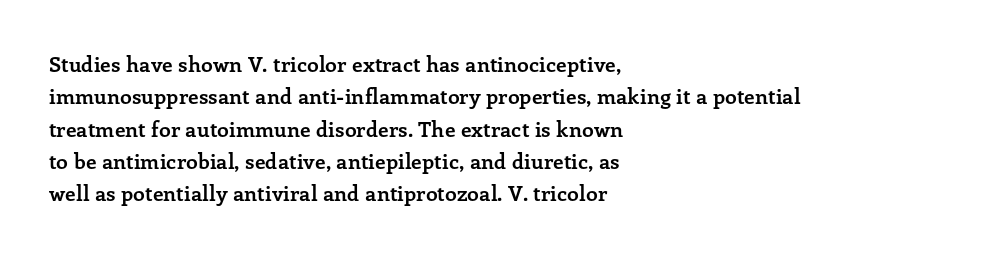
{"italic": "no", "bold": "yes", "underline": "no", "align": "left", "line_spacing": "normal", "line_spacing_ratio": 1.54, "letter_spacing": "normal", "letter_spacing_em": 0.0, "glyph_px": 21}
